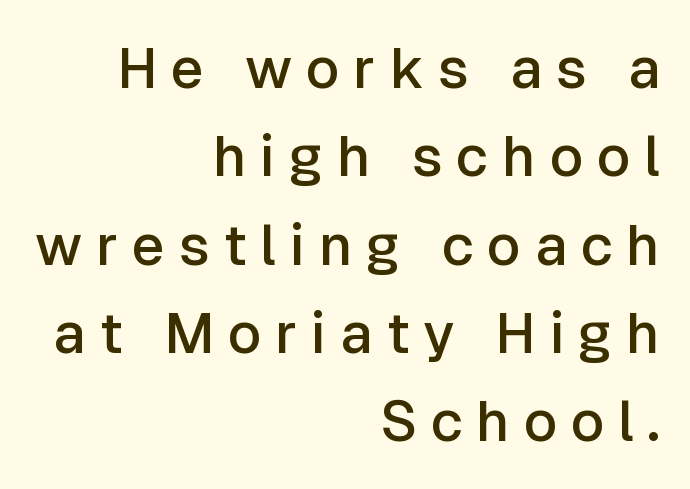
Q: Is the text bold? A: Semi-bold.
Q: Is the text italic (slanted)? A: No, it is upright.
Q: Is the typeface a serif or a sans-serif typeface? A: Sans-serif.
Q: Is the text underlined? A: No.
Q: How is the paragraph aligned? A: Right-aligned.
Q: Is the spacing between letters normal or unusually wide? A: Unusually wide.
Q: Is the spacing between lines tight, normal or loose? A: Normal.
Q: Width (condensed, normal, or wide)? A: Normal.
Q: Stroke contrast? A: Low.
Q: x-height? A: Medium.
Q: Monospaced? A: No.
